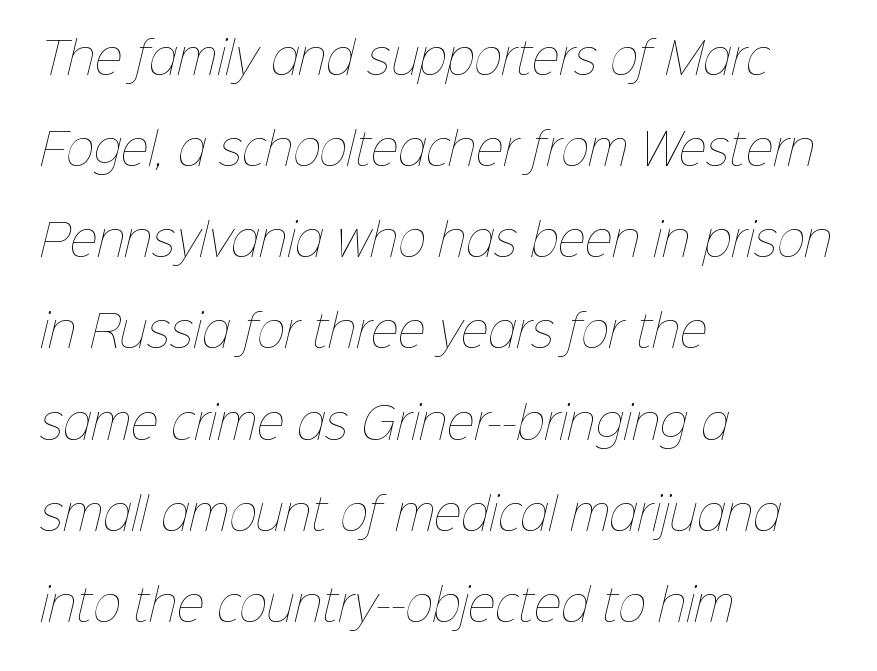
Q: Is the text bold? A: No.
Q: Is the text underlined? A: No.
Q: How is the paragraph aligned? A: Left-aligned.
Q: Is the spacing between letters normal or unusually wide? A: Normal.
Q: Is the spacing between lines tight, normal or loose? A: Loose.
Q: Width (condensed, normal, or wide)? A: Normal.
Q: Stroke contrast? A: Low.
Q: x-height? A: Medium.
Q: Monospaced? A: No.
